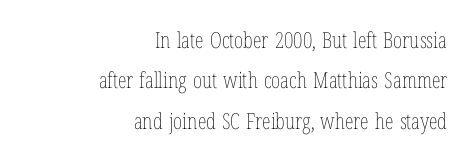
The image shows 22 px text type, upright; set right-aligned, line spacing 1.84x, normal letter spacing, not underlined.
